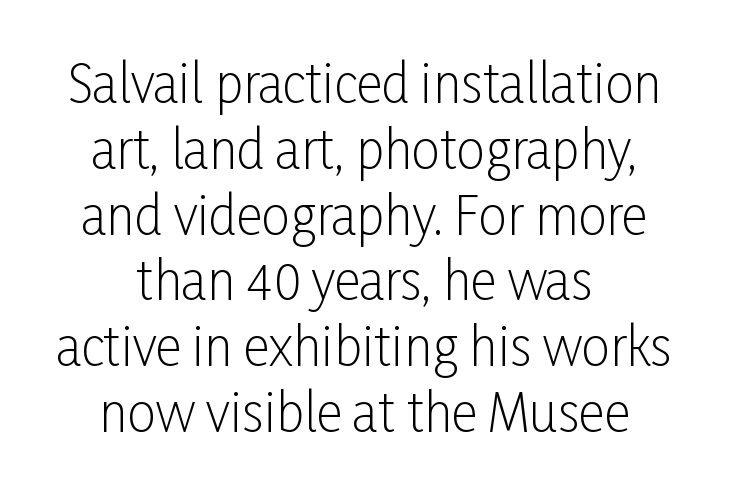
{"serif": "no", "italic": "no", "bold": "no", "weight": "light", "width": "condensed", "stroke_contrast": "low", "x_height": "medium", "monospaced": "no", "underline": "no", "align": "center", "line_spacing": "normal", "line_spacing_ratio": 1.29, "letter_spacing": "normal", "letter_spacing_em": 0.0, "glyph_px": 51}
